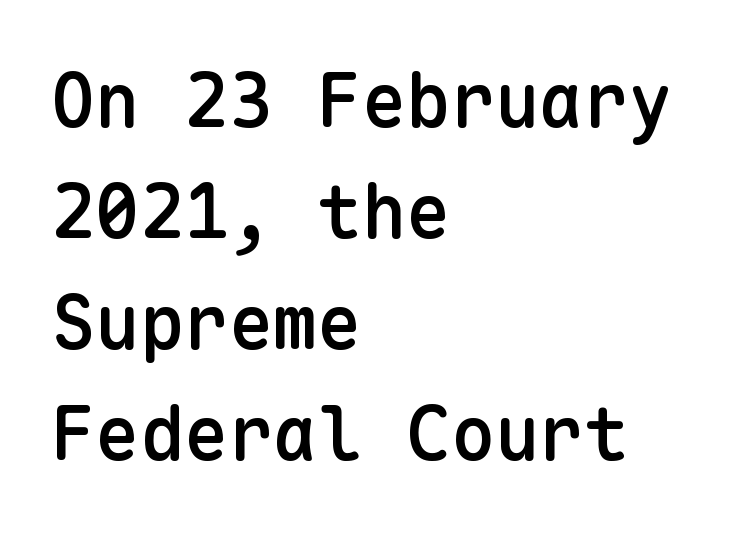
A classic flush-left, rag-right setting is used for this passage. Plain, unruled lines of type. The passage shown is typed in a monospace face where columns stay perfectly aligned. In terms of weight, the rendering is demibold, just under bold. The block of text has a typical density, with ordinary space between rows.
